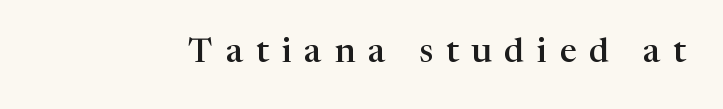
Q: Is the text bold? A: Semi-bold.
Q: Is the text italic (slanted)? A: No, it is upright.
Q: Is the typeface a serif or a sans-serif typeface? A: Serif.
Q: Is the text underlined? A: No.
Q: Is the spacing between letters normal or unusually wide? A: Unusually wide.
Q: Width (condensed, normal, or wide)? A: Normal.
Q: Stroke contrast? A: High.
Q: x-height? A: Medium.
Q: Monospaced? A: No.
